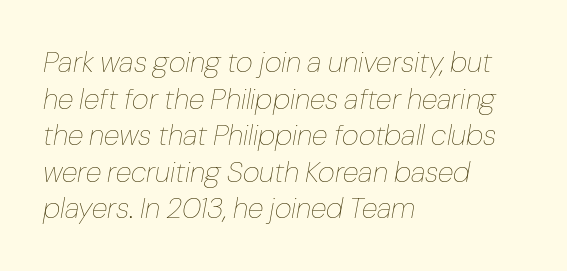
The image shows 29 px thin type, italic (leaning right); set left-aligned, normal line spacing (1.26x), normal letter spacing, not underlined; low stroke contrast and a medium x-height.
